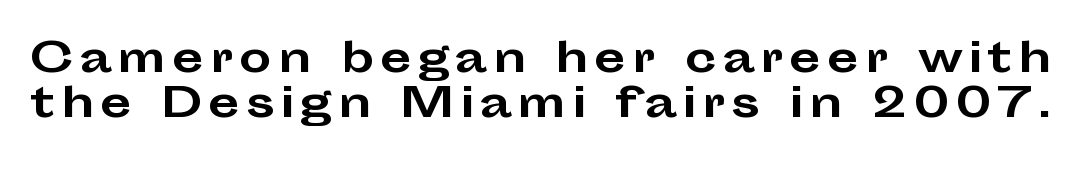
Q: Is the text bold? A: Yes.
Q: Is the text italic (slanted)? A: No, it is upright.
Q: Is the typeface a serif or a sans-serif typeface? A: Sans-serif.
Q: Is the text underlined? A: No.
Q: Is the spacing between lines tight, normal or loose? A: Tight.
Q: Width (condensed, normal, or wide)? A: Wide.
Q: Stroke contrast? A: Low.
Q: x-height? A: Medium.
Q: Monospaced? A: No.
